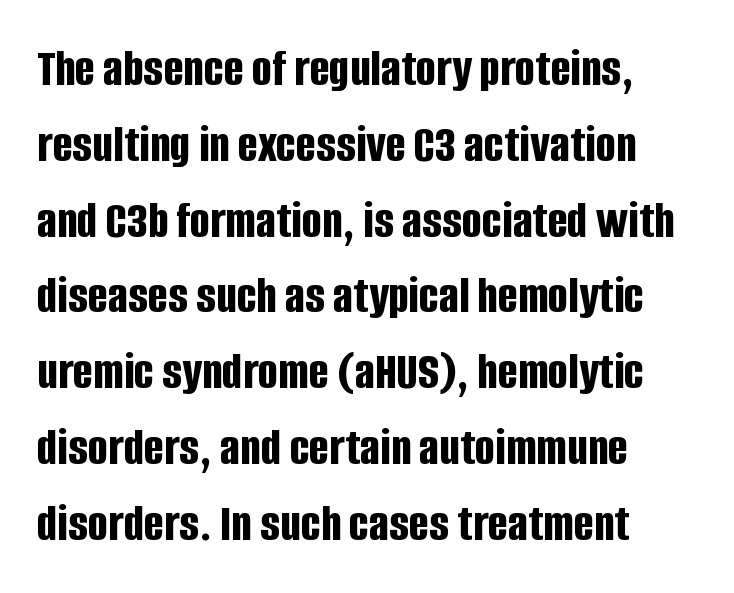
Q: Is the text bold? A: Yes.
Q: Is the text italic (slanted)? A: No, it is upright.
Q: Is the typeface a serif or a sans-serif typeface? A: Sans-serif.
Q: Is the text underlined? A: No.
Q: How is the paragraph aligned? A: Left-aligned.
Q: Is the spacing between letters normal or unusually wide? A: Normal.
Q: Is the spacing between lines tight, normal or loose? A: Normal.
Q: Width (condensed, normal, or wide)? A: Condensed.
Q: Stroke contrast? A: Low.
Q: x-height? A: Large.
Q: Monospaced? A: No.
